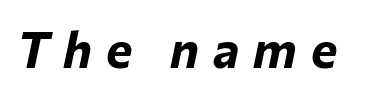
The zone under the glyphs is completely vacant. The horizontal fit of the characters is loose and conspicuously gappy. You could not count columns in this text — the font is proportionally spaced. How heavy is the stroke? Heavy — this is a bold. Characters are canted at an angle relative to the baseline's perpendicular.
